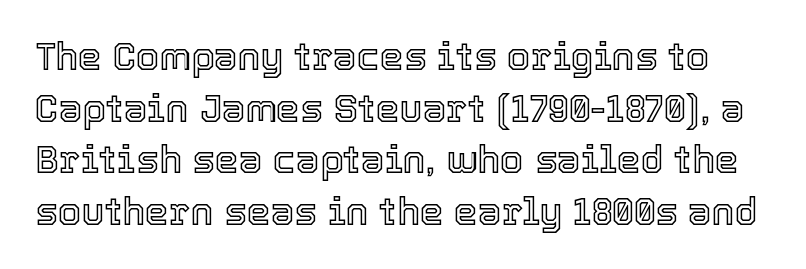
Q: Is the text italic (slanted)? A: No, it is upright.
Q: Is the text underlined? A: No.
Q: Is the spacing between letters normal or unusually wide? A: Normal.
Q: Is the spacing between lines tight, normal or loose? A: Normal.
Q: Width (condensed, normal, or wide)? A: Normal.
Q: x-height? A: Medium.
Q: Monospaced? A: No.
